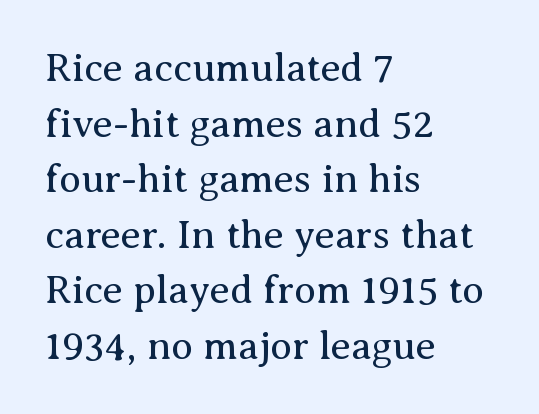
The area under the type is left untouched. Honestly, the row spacing looks completely unremarkable. This is roman type, the default non-slanted kind. The type family on display is of the serif kind. Leftover space on each line is placed entirely after the last word.
